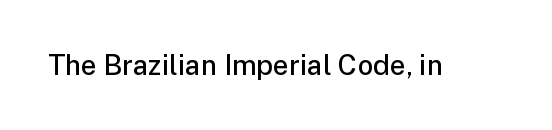
A bit beefed up — I'd call it semibold rather than bold. Look at the tracking — it's just the regular setting, nothing added. The space beneath each line is pristine and unruled. Varying glyph widths throughout — classic text-font behaviour. Typographically, this falls in the sans-serif category.
